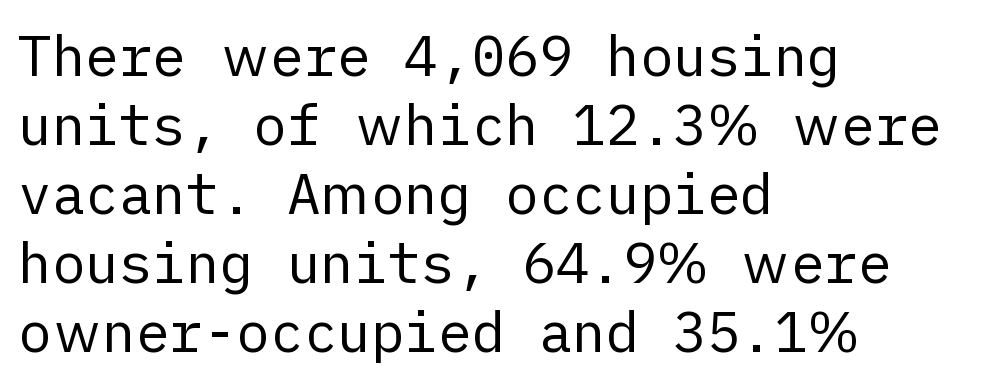
The passage shown is not bold in any degree. The letters stand upright; this is a roman face. This sample uses plain, unmodified letter spacing. The passage shown is not underscored anywhere.
